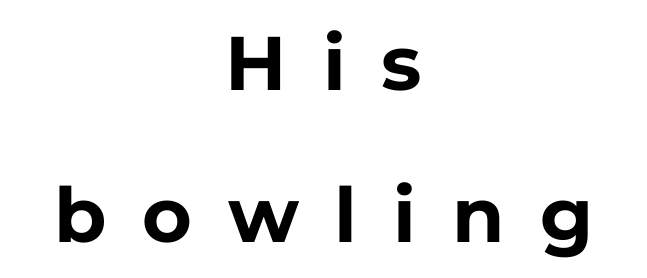
The image shows 76 px bold sans-serif type, upright; set centered, loose line spacing (2.0x), unusually wide letter spacing (+0.47 em), not underlined; low stroke contrast and a medium x-height.
